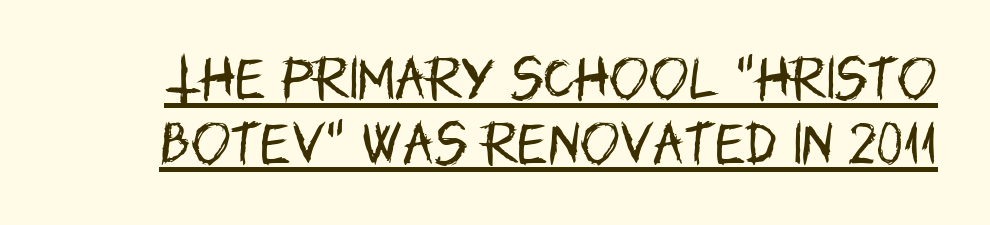
Successive baselines arrive at the customary interval. Tracking here is standard; glyphs follow each other at the usual distance. No letter is thick-stroked: the sample isn't bold. The type family on display is of the sans-serif kind. The font's upright variant was chosen for this text. The face used here is proportionally spaced, like ordinary book or web type.
